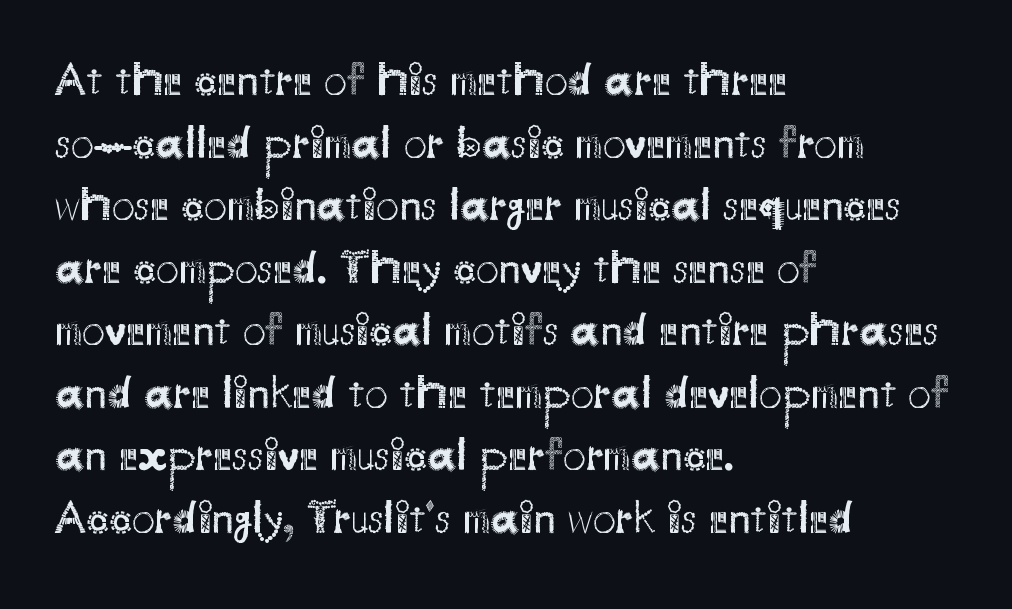
{"serif": "no", "italic": "no", "bold": "no", "weight": "regular", "width": "normal", "stroke_contrast": "medium", "x_height": "small", "monospaced": "no", "underline": "no", "align": "left", "line_spacing": "normal", "line_spacing_ratio": 1.36, "letter_spacing": "normal", "letter_spacing_em": 0.0, "glyph_px": 46}
